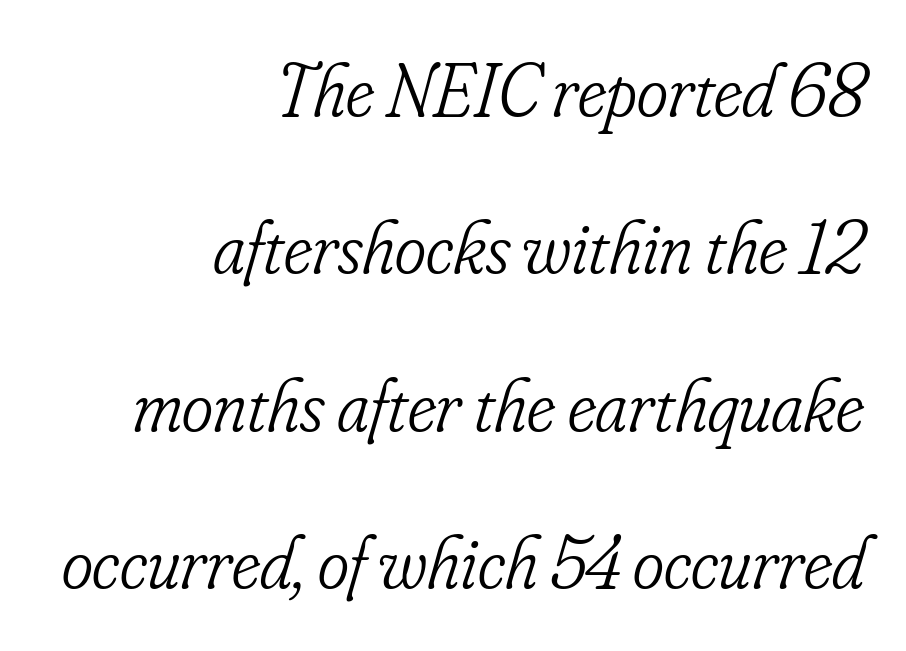
Looking at the ascenders, they clearly lean. The gaps between neighbouring characters are ordinary and unremarkable. Caption: multi-line text, flush right, ragged left. The strokes carry an ordinary text weight at most.
